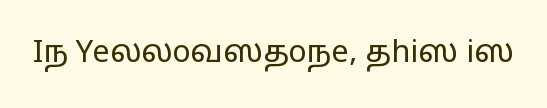
The image shows 31 px regular-weight, wide sans-serif type, upright; set normal letter spacing, not underlined; low stroke contrast and a medium x-height.
